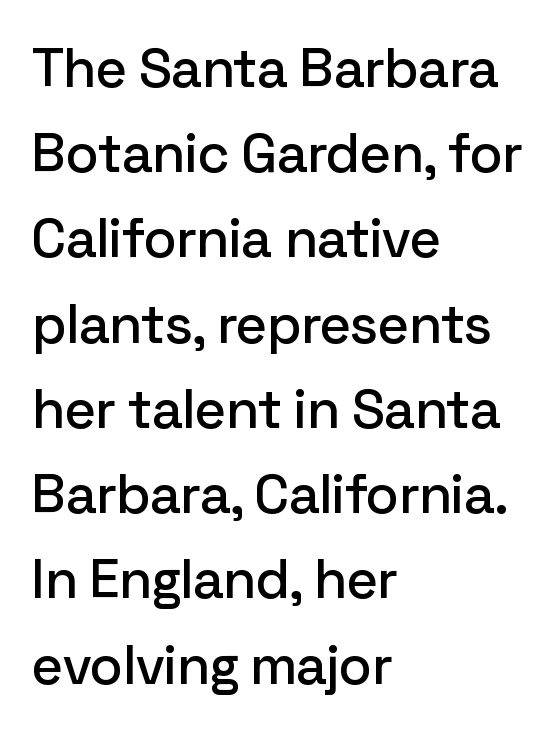
The image shows 55 px sans-serif type, upright; set left-aligned, normal line spacing (1.55x), normal letter spacing, not underlined; low stroke contrast and a medium x-height.
